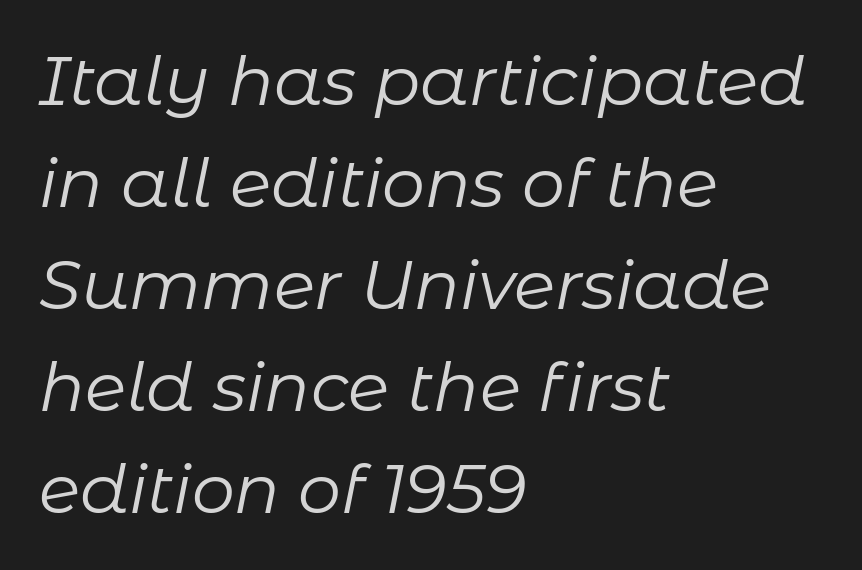
The image shows 68 px regular-weight type, italic (leaning right); set left-aligned, normal line spacing (1.5x), normal letter spacing, not underlined; low stroke contrast and a medium x-height.
